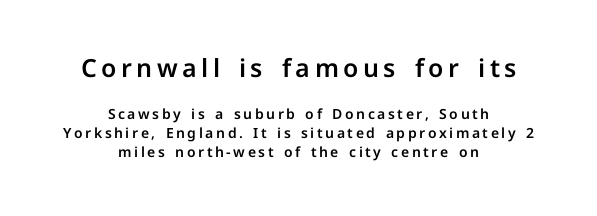
{"italic": "no", "underline": "no", "align": "center", "line_spacing": "normal", "line_spacing_ratio": 1.36, "larger_block": "first", "size_ratio": 1.79, "glyph_px": 25}
